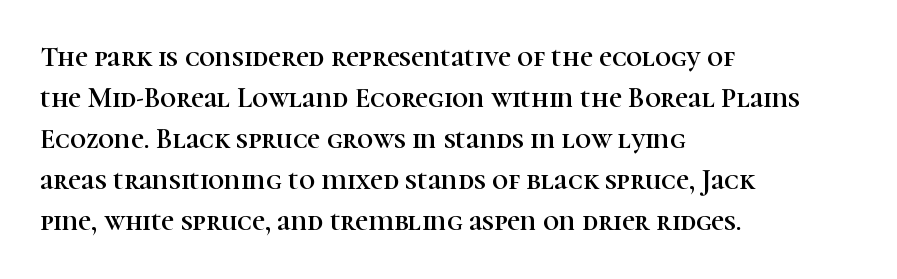
The image shows 28 px serif type, upright; set left-aligned, normal line spacing (1.46x), normal letter spacing, not underlined; high stroke contrast and a medium x-height.
